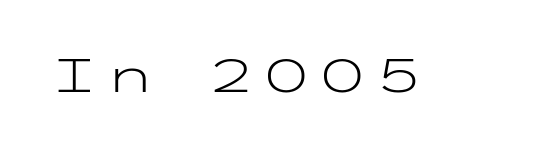
Heft: none added — not bold. In terms of letterform style, serifs are entirely absent. Nobody drew a line under any word here. These lines were composed using upright roman letters.
